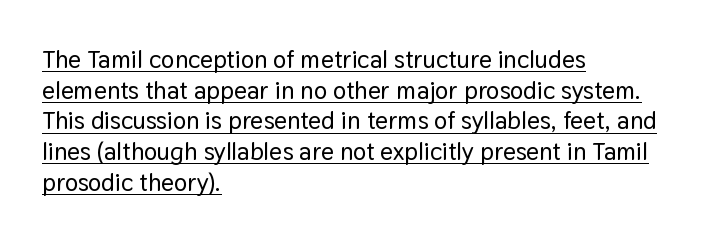
The image shows 25 px text type, upright; set left-aligned, line spacing 1.23x, normal letter spacing, underlined.
